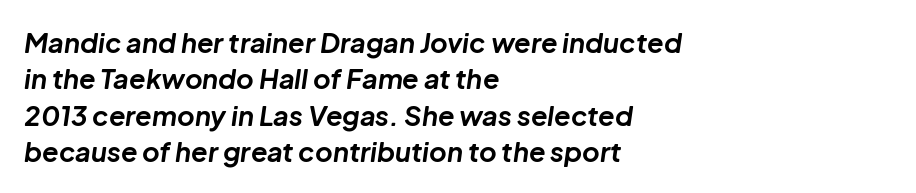
The ragged edge is on the right, which tells us the setting is flush left. Heavy, bold letterforms. What's the leading like? Ordinary, nothing unusual. Letter spacing: default.
